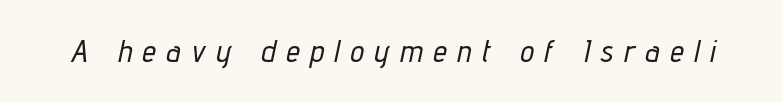
{"italic": "yes", "lean": "right", "slant_degrees": 12, "width": "condensed", "stroke_contrast": "low", "x_height": "medium", "monospaced": "no", "underline": "no", "letter_spacing": "wide", "letter_spacing_em": 0.35, "glyph_px": 31}
